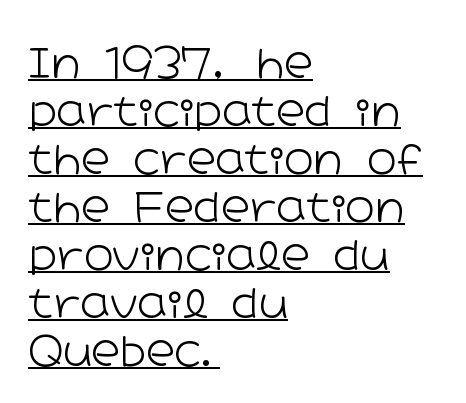
Each letter keeps its own natural width here, so spacing adapts to shape. Italic: no, the glyphs are upright roman. A quiet, ordinary-to-light weight characterises the typeface. Default kerning and tracking; the words read as compact shapes. Reading down the block, your eye returns to a fixed left position each line.
